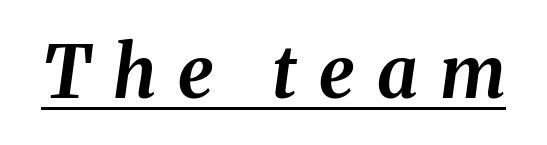
{"italic": "yes", "lean": "right", "slant_degrees": 8, "bold": "yes", "weight": "bold", "width": "normal", "stroke_contrast": "medium", "x_height": "medium", "monospaced": "no", "underline": "yes", "letter_spacing": "wide", "letter_spacing_em": 0.31, "glyph_px": 72}
